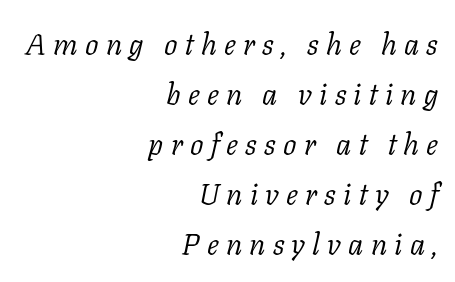
Q: Is the text bold? A: No.
Q: Is the text italic (slanted)? A: Yes, it leans right by about 11 degrees.
Q: Is the typeface a serif or a sans-serif typeface? A: Serif.
Q: Is the text underlined? A: No.
Q: How is the paragraph aligned? A: Right-aligned.
Q: Is the spacing between letters normal or unusually wide? A: Unusually wide.
Q: Is the spacing between lines tight, normal or loose? A: Normal.
Q: Width (condensed, normal, or wide)? A: Normal.
Q: Stroke contrast? A: Low.
Q: x-height? A: Medium.
Q: Monospaced? A: No.
